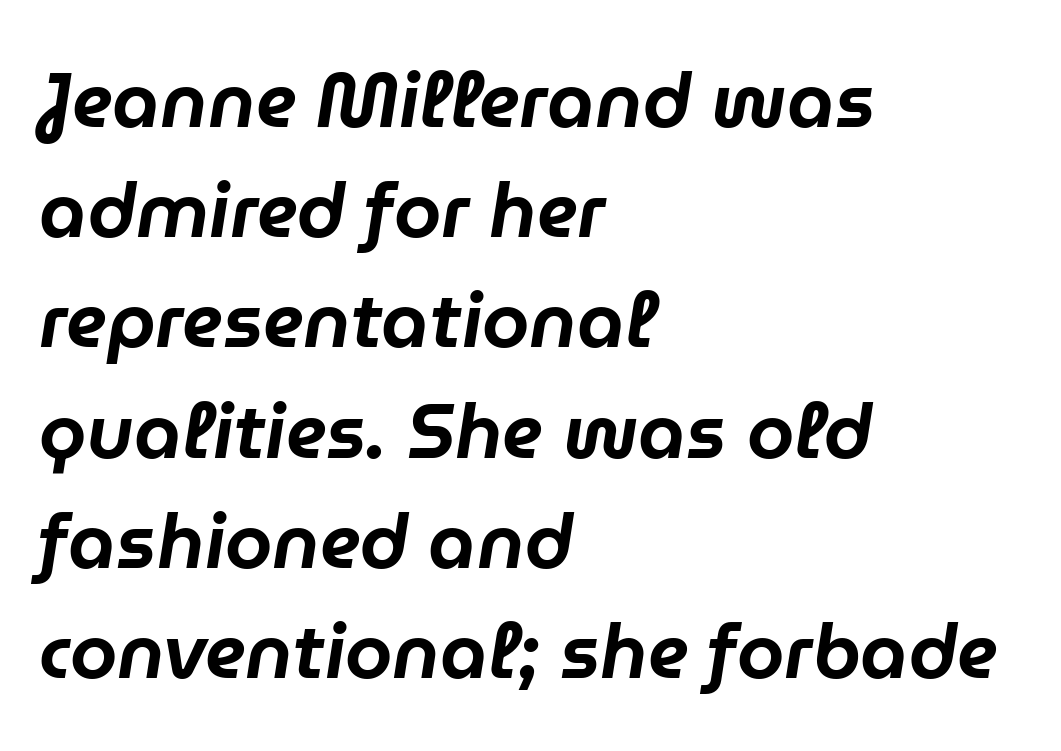
Just letters on the line, the space beneath them empty. Do the characters align in a grid? No, the font is proportional. Vertically, the passage feels balanced, rows spaced as you'd expect. Emphasis-style slanted type is in use. Nobody touched the tracking dial on this one.
